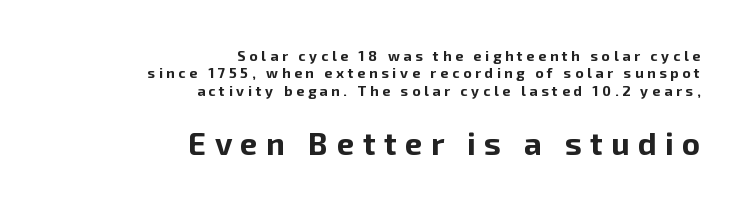
The image shows 31 px bold sans-serif type, upright; set right-aligned, line spacing 1.24x, unusually wide letter spacing (+0.27 em), not underlined; the second (bottom) block is 2.21x larger; low stroke contrast and a medium x-height.
